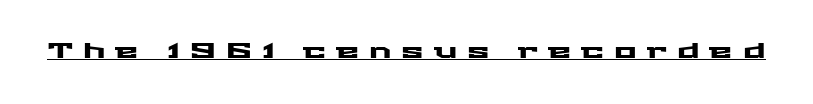
Posture: straight, roman, zero tilt. Characters follow at a spacing far wider than the type designer built in. Like a heading marked for emphasis, these lines bear an underscore.
